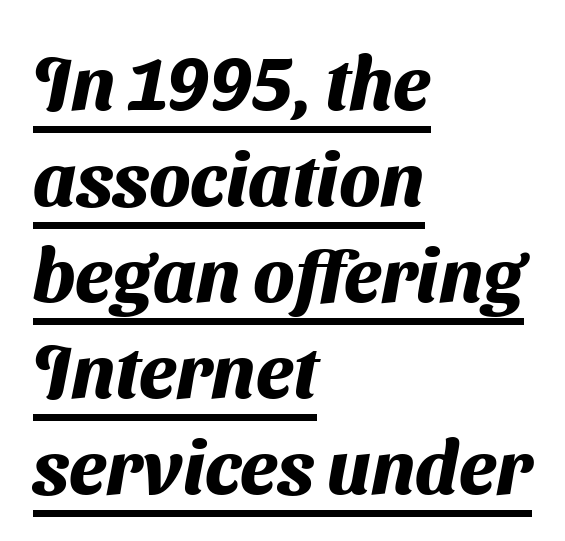
Honestly, the row spacing looks completely unremarkable. Casual observation: everything's shoved over to the left. In designer terms, the underline attribute is active on this setting. Looks like regular typesetting: each glyph gets only the width it needs. Default kerning and tracking; the words read as compact shapes.
